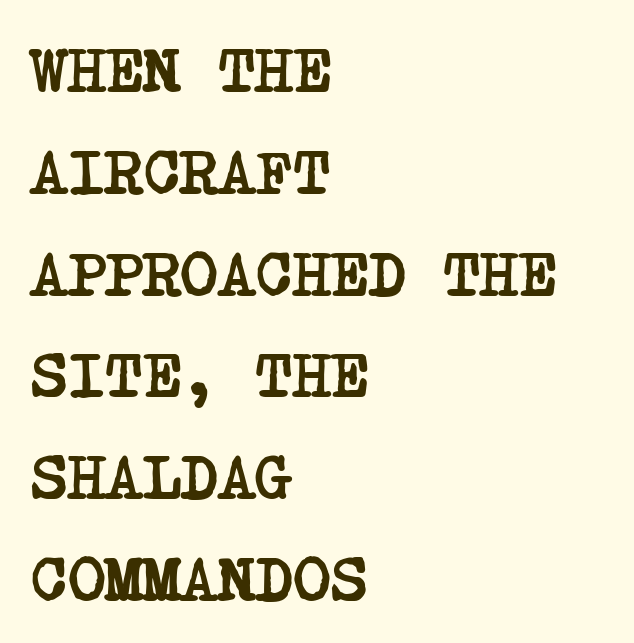
The image shows 64 px semibold, condensed serif type; set left-aligned, normal line spacing (1.59x), normal letter spacing, not underlined; low stroke contrast and a large x-height.
